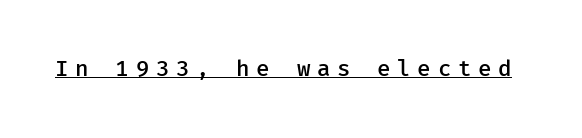
{"italic": "no", "bold": "semi", "underline": "yes", "letter_spacing": "wide", "letter_spacing_em": 0.3, "glyph_px": 22}
